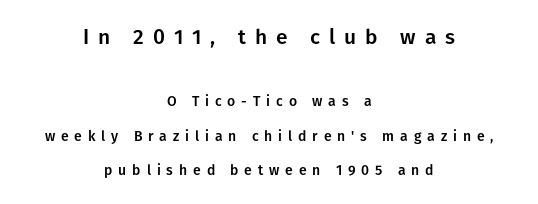
Tracking value appears strongly positive — letters spread wide. Is the lower block the larger one? No — the upper block carries the bigger type. Each row of text sits above clean, open space. The whitespace from short lines is split evenly between both sides. Summary of vertical rhythm: relaxed, with wide interline spacing.
